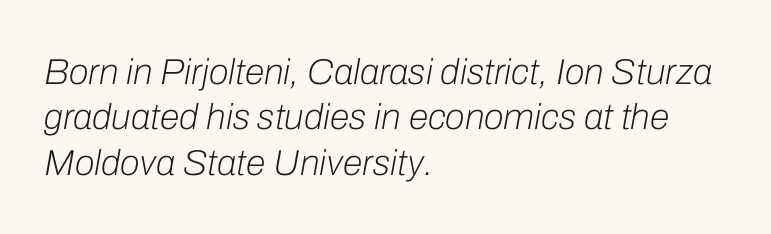
The image shows 36 px light type, italic (leaning right); set left-aligned, normal line spacing (1.26x), normal letter spacing, not underlined; low stroke contrast and a medium x-height.
